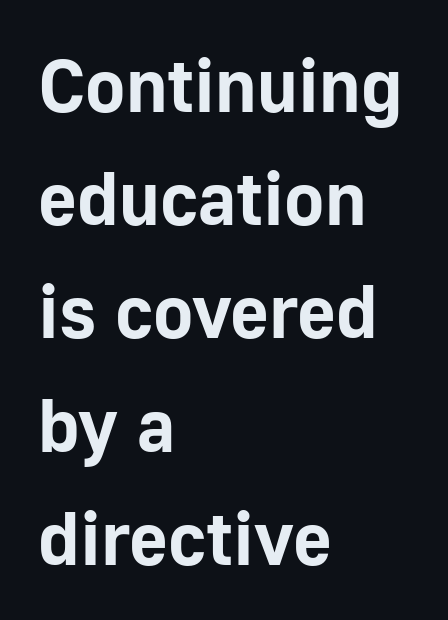
{"serif": "no", "italic": "no", "bold": "yes", "weight": "bold", "width": "normal", "stroke_contrast": "low", "x_height": "medium", "monospaced": "no", "underline": "no", "align": "left", "line_spacing": "normal", "line_spacing_ratio": 1.51, "letter_spacing": "normal", "letter_spacing_em": 0.0, "glyph_px": 75}
